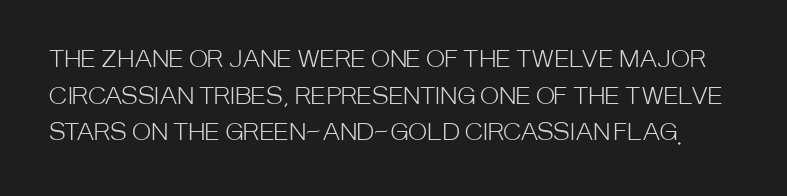
Q: Is the text bold? A: No.
Q: Is the text italic (slanted)? A: No, it is upright.
Q: Is the text underlined? A: No.
Q: Is the spacing between letters normal or unusually wide? A: Normal.
Q: Is the spacing between lines tight, normal or loose? A: Normal.
